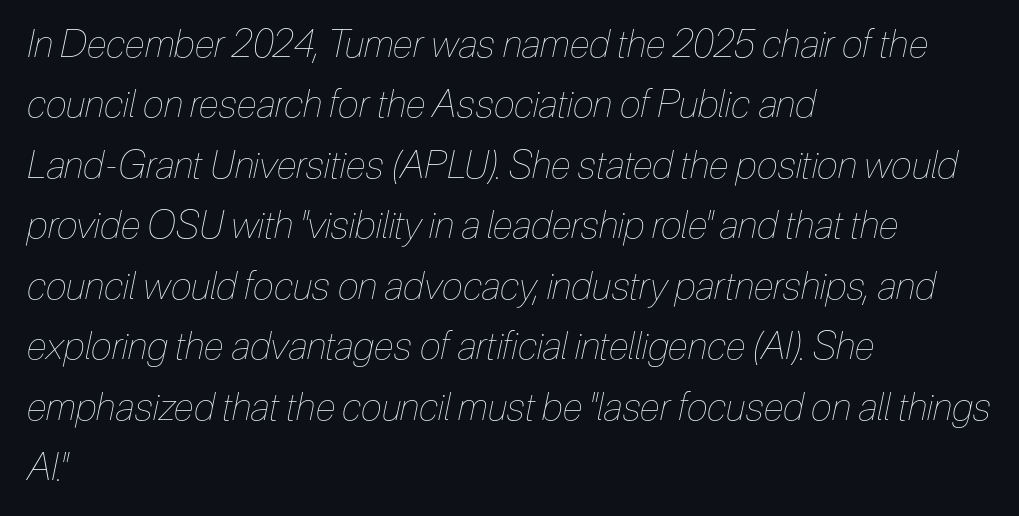
{"italic": "yes", "lean": "right", "slant_degrees": 12, "bold": "no", "weight": "thin", "width": "condensed", "stroke_contrast": "low", "x_height": "medium", "monospaced": "no", "underline": "no", "align": "left", "line_spacing": "normal", "line_spacing_ratio": 1.59, "letter_spacing": "normal", "letter_spacing_em": 0.0, "glyph_px": 38}
